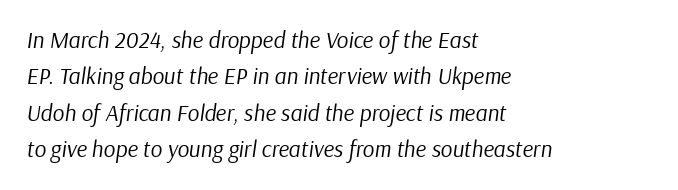
Type without underlining. Standard letterfit; no display-style spreading of the glyphs. The rendering uses a moderate line-height, typical for paragraphs. Reading down the block, your eye returns to a fixed left position each line.
